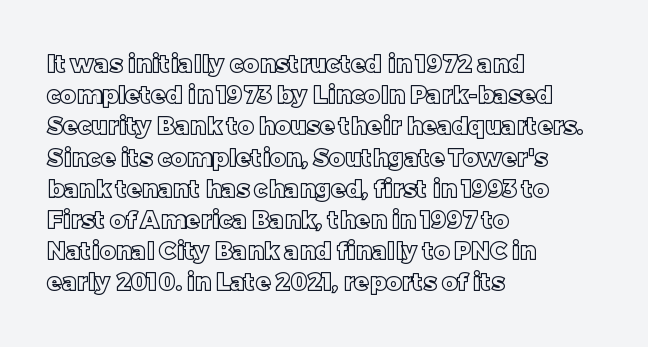
The image shows 24 px text type, upright; set left-aligned, normal line spacing (1.3x), normal letter spacing, not underlined.
